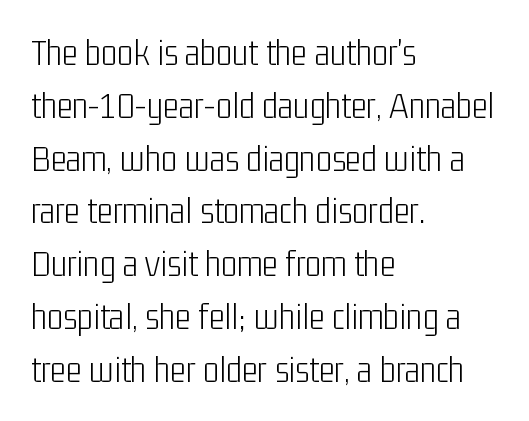
{"serif": "no", "italic": "no", "bold": "no", "weight": "light", "width": "condensed", "stroke_contrast": "low", "x_height": "medium", "monospaced": "no", "underline": "no", "align": "left", "line_spacing": "normal", "line_spacing_ratio": 1.39, "letter_spacing": "normal", "letter_spacing_em": 0.0, "glyph_px": 38}
